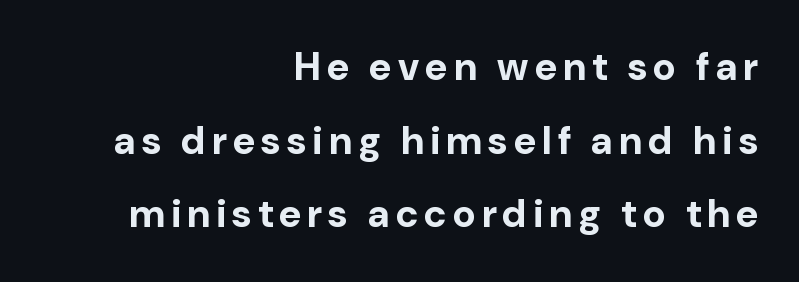
Each letter keeps its own natural width here, so spacing adapts to shape. Every stem runs plumb, perpendicular to the baseline. Students, this is bold: see how much ink each stroke carries. The baseline area is clear. This is sans-serif lettering, the kind often seen on screens and signage. A student would call this right alignment; a typographer would say flush right, rag left.
